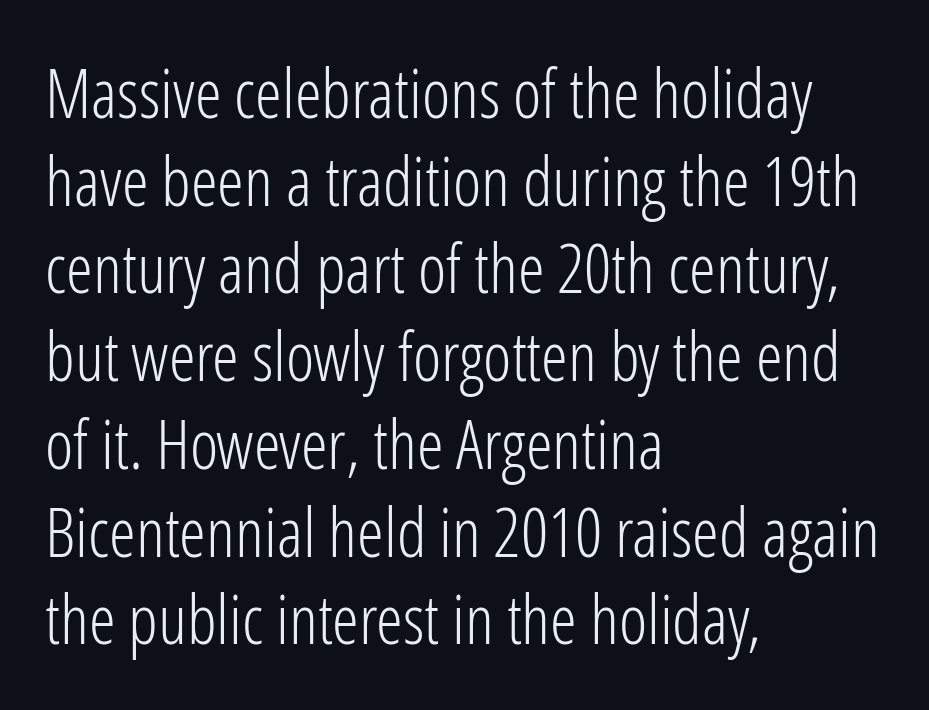
{"serif": "no", "italic": "no", "bold": "no", "weight": "light", "width": "condensed", "stroke_contrast": "low", "x_height": "medium", "monospaced": "no", "underline": "no", "align": "left", "line_spacing": "normal", "line_spacing_ratio": 1.29, "letter_spacing": "normal", "letter_spacing_em": 0.0, "glyph_px": 68}
